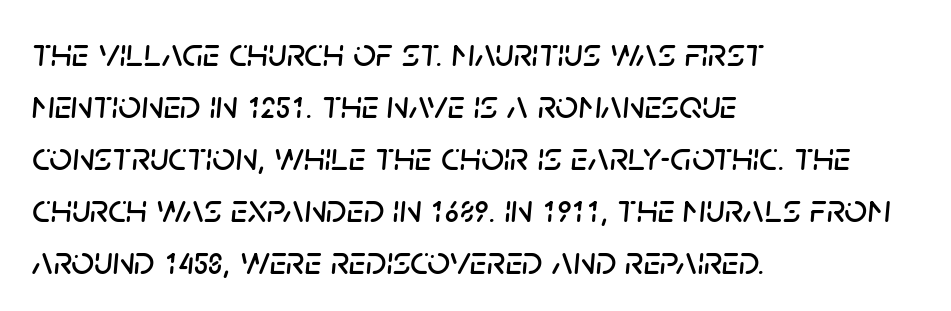
{"italic": "yes", "lean": "right", "slant_degrees": 5, "width": "normal", "stroke_contrast": "low", "x_height": "large", "monospaced": "no", "underline": "no", "align": "left", "line_spacing": "normal", "line_spacing_ratio": 1.3, "letter_spacing": "normal", "letter_spacing_em": 0.0, "glyph_px": 40}
